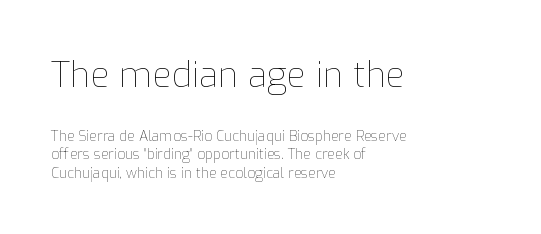
The image shows 35 px thin type, upright; set left-aligned, normal line spacing (1.33x), normal letter spacing, not underlined; the first (top) block is 2.5x larger; low stroke contrast and a medium x-height.
